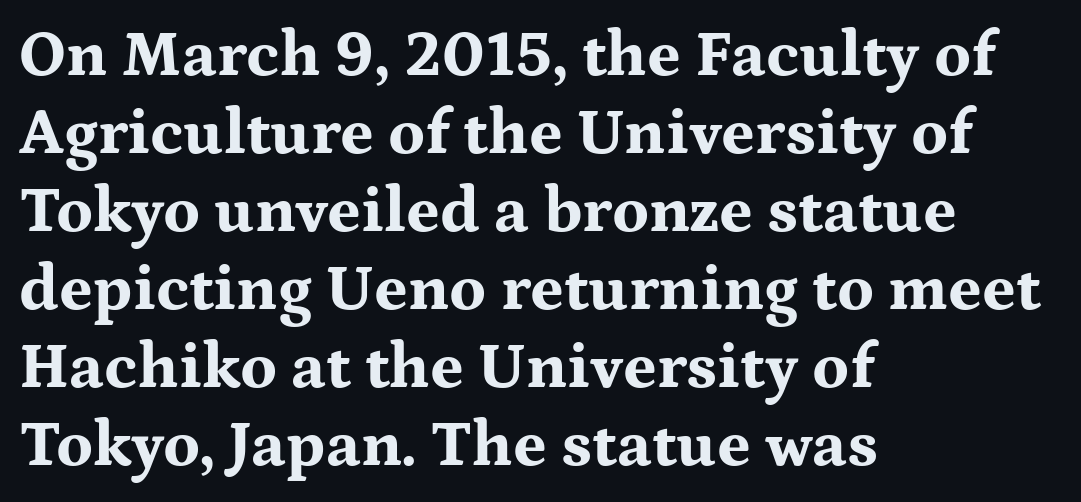
Observe the ordinary spacing: letters are neighbours, not strangers. Line beginnings align vertically; line endings do not. Lines of text with bare space underneath. Unlike a clean sans, this face finishes its strokes with serifs.
